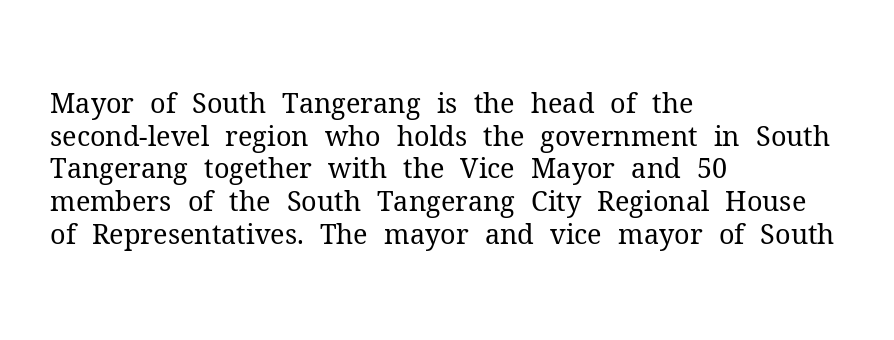
{"italic": "no", "bold": "no", "underline": "no", "align": "left", "line_spacing_ratio": 1.21, "letter_spacing": "normal", "letter_spacing_em": 0.0, "glyph_px": 27}
